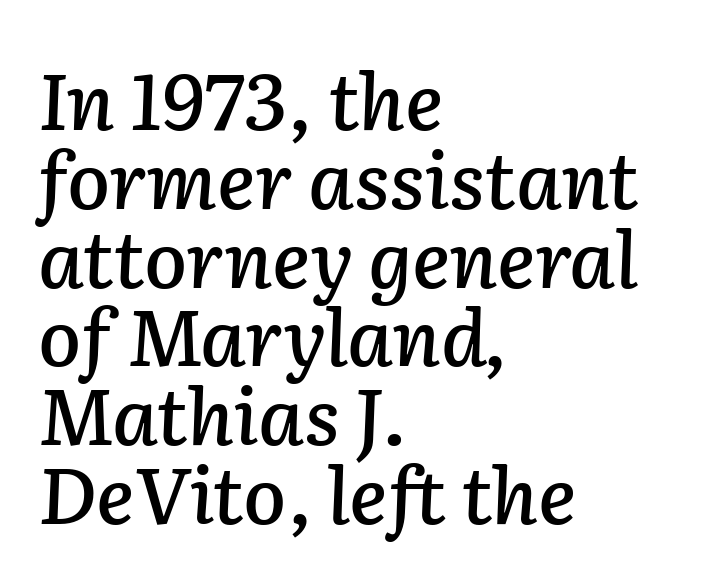
{"italic": "yes", "lean": "right", "slant_degrees": 2, "width": "normal", "stroke_contrast": "low", "x_height": "medium", "monospaced": "no", "underline": "no", "align": "left", "line_spacing": "tight", "line_spacing_ratio": 1.01, "letter_spacing": "normal", "letter_spacing_em": 0.0, "glyph_px": 78}
